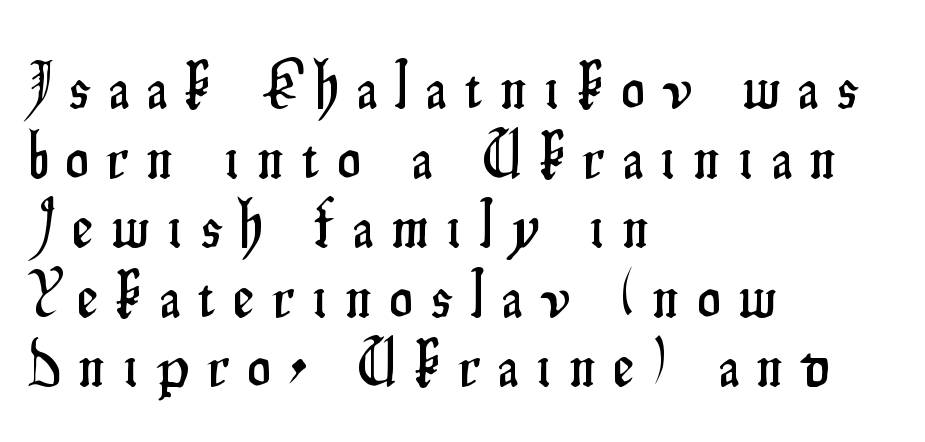
Proportional: the letters do not fall into vertical columns. Does the type have serifs? No, each stem ends abruptly. The rendering inserts visible extra space after every character. A typesetter would mark this as roman, not italic. The paragraph shown leans on its left margin. Does the leading feel generous? Not at all — it's pinched.
